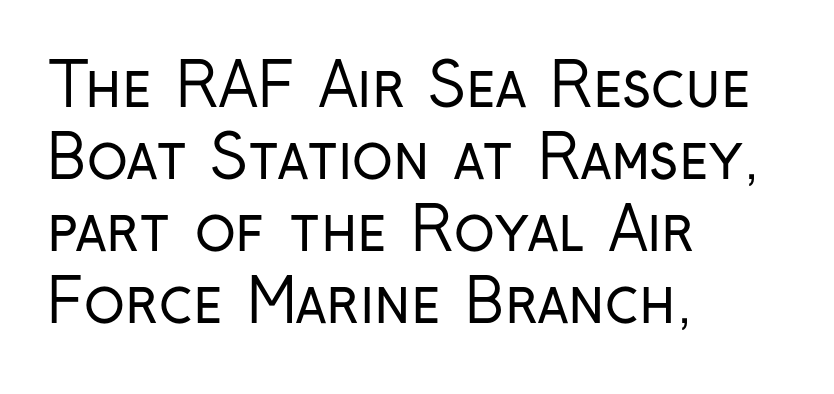
Each stroke keeps to a modest, everyday thickness or less. Here the designer chose a conventional face with non-uniform glyph widths. Words appear dense and cohesive because spacing is normal. Glance below the letters and you will spot only blank space. Posture: vertical. Look at the bottom of the vertical strokes: they stop flat, with no serifs.
